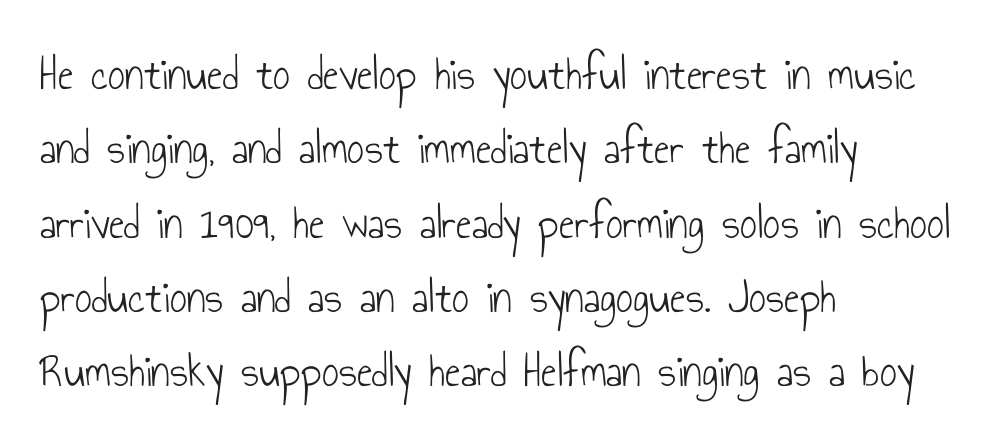
The image shows 47 px light, condensed sans-serif type, upright; set left-aligned, normal line spacing (1.58x), normal letter spacing, not underlined; low stroke contrast and a small x-height.
